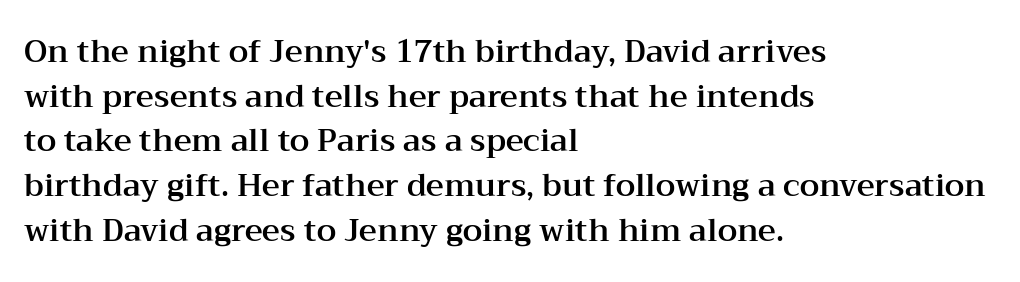
The image shows 31 px wide serif type, upright; set left-aligned, normal line spacing (1.44x), normal letter spacing, not underlined; medium stroke contrast and a medium x-height.
